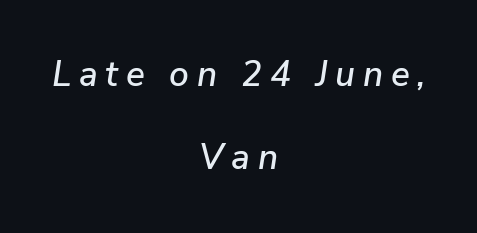
The horizontal fit of the characters is loose and conspicuously gappy. Alignment: centered. Character widths vary here, with narrow letters taking less room than wide ones. Italic: yes, the glyphs are oblique. No word sits above an underline. Vertical spacing — loose.
